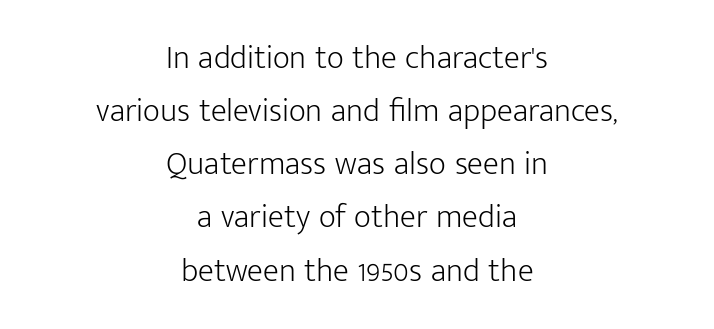
{"serif": "no", "italic": "no", "bold": "no", "weight": "light", "width": "normal", "stroke_contrast": "low", "x_height": "medium", "monospaced": "no", "underline": "no", "align": "center", "line_spacing": "normal", "line_spacing_ratio": 1.61, "letter_spacing": "normal", "letter_spacing_em": 0.0, "glyph_px": 33}
